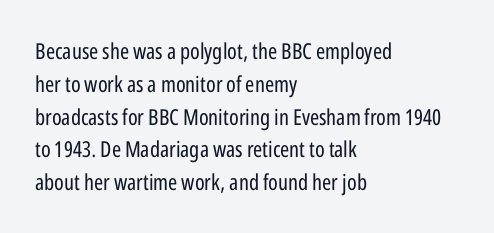
{"italic": "no", "bold": "no", "underline": "no", "align": "left", "line_spacing": "normal", "line_spacing_ratio": 1.49, "letter_spacing": "normal", "letter_spacing_em": 0.0, "glyph_px": 22}
